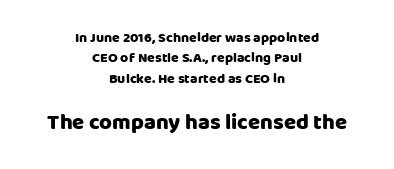
Q: Is the text bold? A: Yes.
Q: Is the text italic (slanted)? A: No, it is upright.
Q: Is the text underlined? A: No.
Q: How is the paragraph aligned? A: Centered.
Q: Is the spacing between letters normal or unusually wide? A: Normal.
Q: Is the spacing between lines tight, normal or loose? A: Normal.
Q: Which block of text is set in a larger size, the first (top) or the second (bottom)? A: The second (bottom) one.
